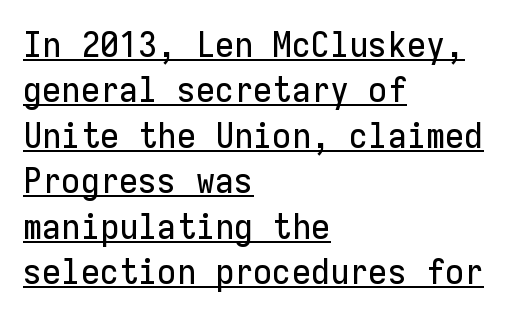
Q: Is the text italic (slanted)? A: No, it is upright.
Q: Is the typeface a serif or a sans-serif typeface? A: Sans-serif.
Q: Is the text underlined? A: Yes.
Q: How is the paragraph aligned? A: Left-aligned.
Q: Is the spacing between letters normal or unusually wide? A: Normal.
Q: Is the spacing between lines tight, normal or loose? A: Normal.
Q: Width (condensed, normal, or wide)? A: Normal.
Q: Stroke contrast? A: Low.
Q: x-height? A: Medium.
Q: Monospaced? A: Yes.
